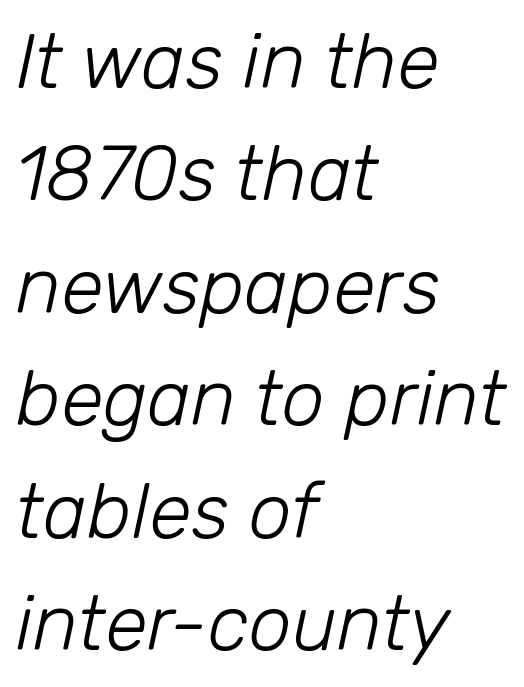
Teacher's note: observe the even left margin — that is flush-left alignment. The weight tops out at a normal text grade. Honestly, the letter spacing is just normal — you wouldn't notice it. Bare-footed words on every line. Regular leading.
